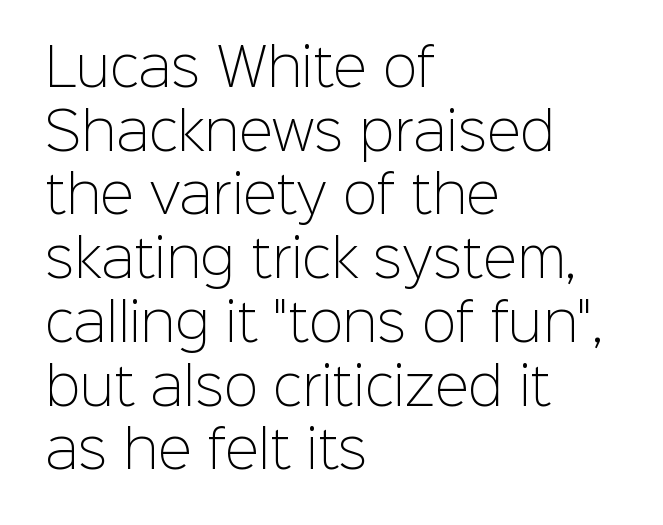
{"serif": "no", "italic": "no", "bold": "no", "weight": "light", "width": "normal", "stroke_contrast": "low", "x_height": "medium", "monospaced": "no", "underline": "no", "align": "left", "line_spacing": "normal", "line_spacing_ratio": 1.25, "letter_spacing": "normal", "letter_spacing_em": 0.0, "glyph_px": 51}
